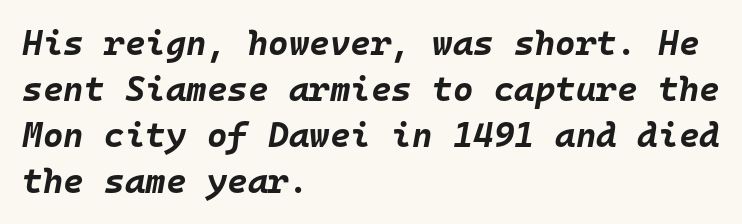
Q: Is the text bold? A: Yes.
Q: Is the text italic (slanted)? A: Yes, it leans right by about 10 degrees.
Q: Is the text underlined? A: No.
Q: How is the paragraph aligned? A: Left-aligned.
Q: Is the spacing between letters normal or unusually wide? A: Normal.
Q: Is the spacing between lines tight, normal or loose? A: Normal.
Q: Width (condensed, normal, or wide)? A: Normal.
Q: Stroke contrast? A: Low.
Q: x-height? A: Large.
Q: Monospaced? A: Yes.
